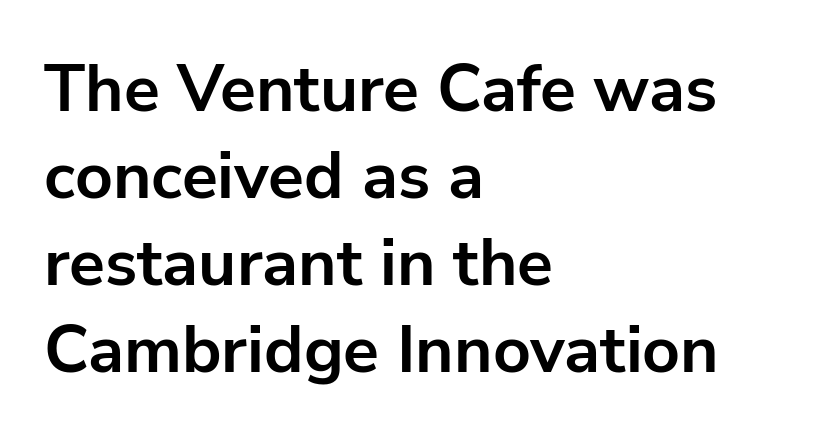
Q: Is the text bold? A: Yes.
Q: Is the text italic (slanted)? A: No, it is upright.
Q: Is the typeface a serif or a sans-serif typeface? A: Sans-serif.
Q: Is the text underlined? A: No.
Q: How is the paragraph aligned? A: Left-aligned.
Q: Is the spacing between letters normal or unusually wide? A: Normal.
Q: Is the spacing between lines tight, normal or loose? A: Normal.
Q: Width (condensed, normal, or wide)? A: Normal.
Q: Stroke contrast? A: Low.
Q: x-height? A: Medium.
Q: Monospaced? A: No.
